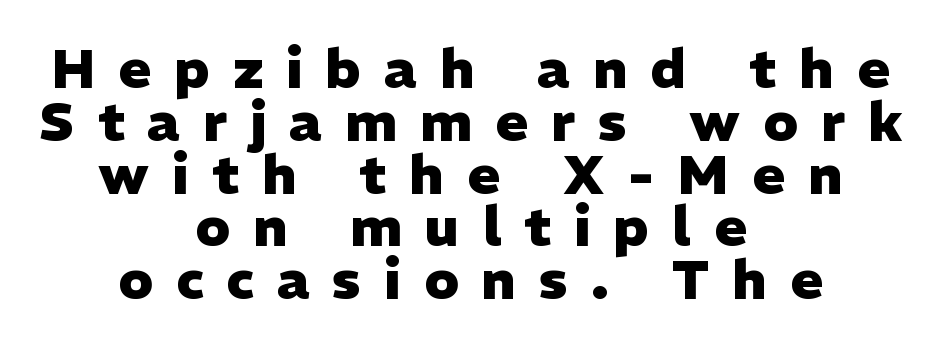
Varying glyph widths throughout — classic text-font behaviour. Horizontal alignment here is central, giving a formal, balanced look. Serif or sans? Sans — the stroke terminals are bare. Display-style spreading of the glyphs; the letterfit is very open. The space directly below the letters is spotless.
